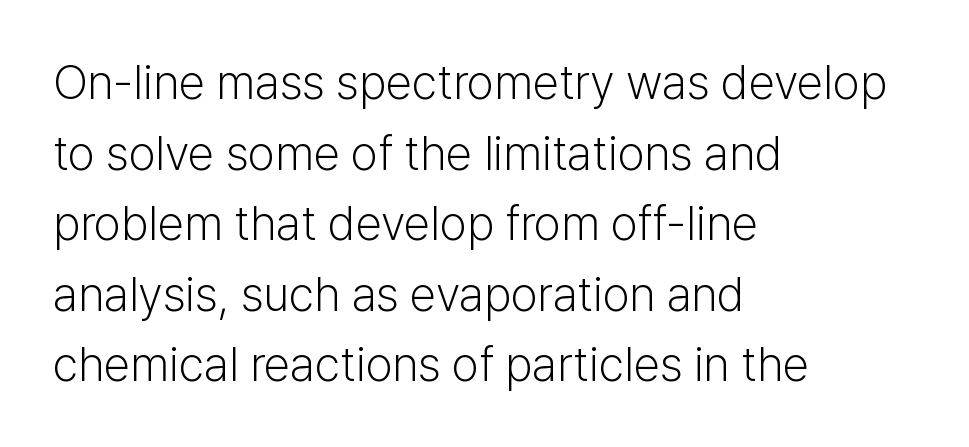
The image shows 48 px light sans-serif type, upright; set left-aligned, normal line spacing (1.47x), normal letter spacing, not underlined; low stroke contrast and a medium x-height.
